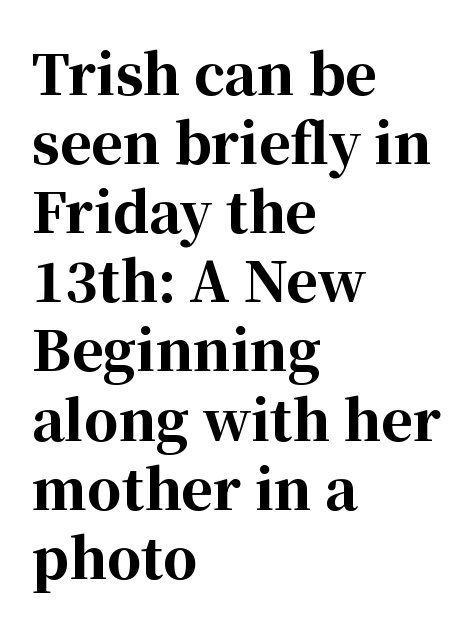
{"serif": "yes", "italic": "no", "bold": "yes", "weight": "bold", "width": "normal", "stroke_contrast": "high", "x_height": "medium", "monospaced": "no", "underline": "no", "align": "left", "line_spacing": "normal", "line_spacing_ratio": 1.28, "letter_spacing": "normal", "letter_spacing_em": 0.0, "glyph_px": 54}
